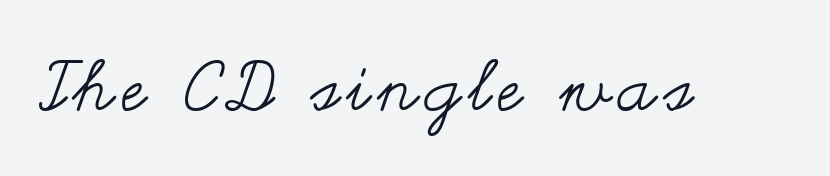
The image shows 69 px regular-weight, wide type; set not underlined; medium stroke contrast and a small x-height.
